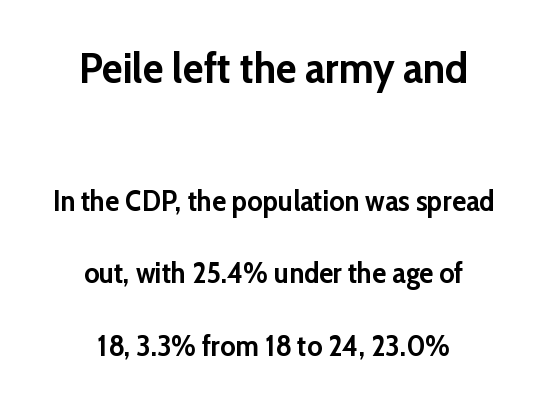
Q: Is the text bold? A: Yes.
Q: Is the text italic (slanted)? A: No, it is upright.
Q: Is the typeface a serif or a sans-serif typeface? A: Sans-serif.
Q: Is the text underlined? A: No.
Q: How is the paragraph aligned? A: Centered.
Q: Is the spacing between letters normal or unusually wide? A: Normal.
Q: Is the spacing between lines tight, normal or loose? A: Loose.
Q: Which block of text is set in a larger size, the first (top) or the second (bottom)? A: The first (top) one.
Q: Width (condensed, normal, or wide)? A: Normal.
Q: Stroke contrast? A: Low.
Q: x-height? A: Medium.
Q: Monospaced? A: No.
